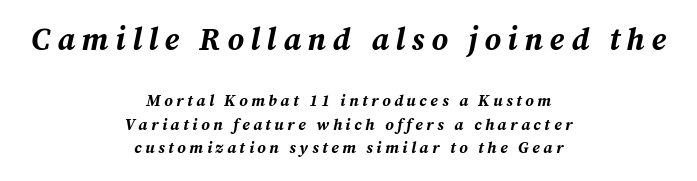
Look at the stroke-to-counter ratio: heavy, a bold. The lettering tilts uniformly, giving the passage an italic look. Descenders hang freely into open space. The setting favours the middle, as headings and verse often do.
